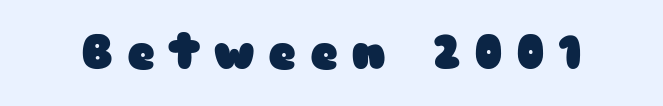
The image shows 48 px heavy, wide sans-serif type, upright; set unusually wide letter spacing (+0.28 em), not underlined; low stroke contrast and a medium x-height.
